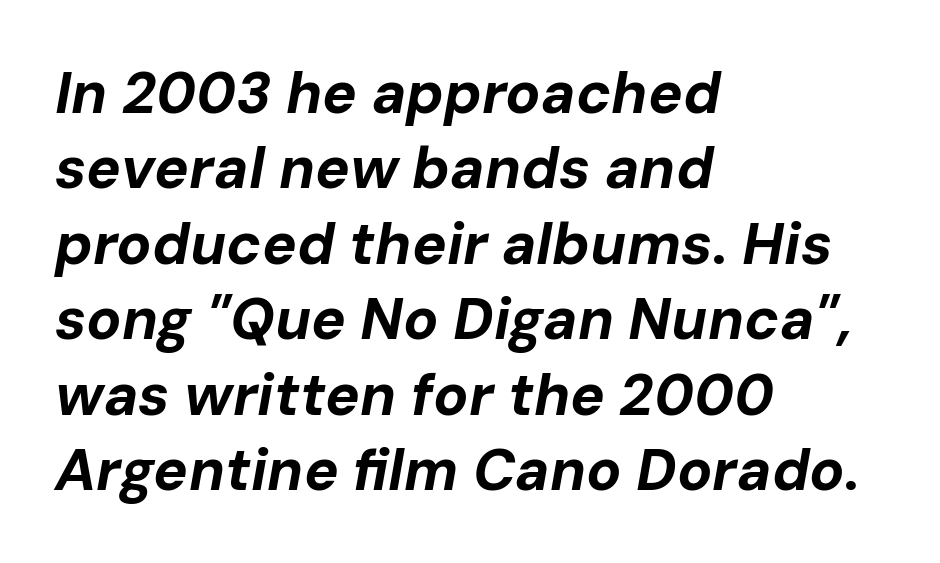
{"italic": "yes", "lean": "right", "slant_degrees": 10, "bold": "yes", "weight": "bold", "width": "normal", "stroke_contrast": "low", "x_height": "medium", "monospaced": "no", "underline": "no", "align": "left", "line_spacing": "normal", "line_spacing_ratio": 1.3, "letter_spacing": "normal", "letter_spacing_em": 0.0, "glyph_px": 58}
